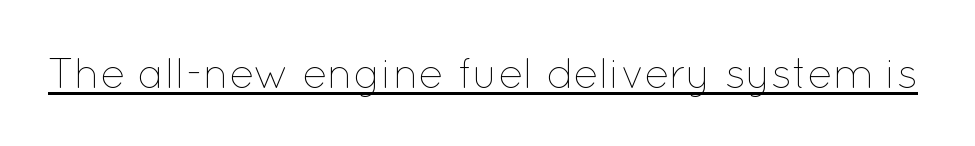
Q: Is the text bold? A: No.
Q: Is the text italic (slanted)? A: No, it is upright.
Q: Is the text underlined? A: Yes.
Q: Is the spacing between letters normal or unusually wide? A: Normal.
Q: Width (condensed, normal, or wide)? A: Normal.
Q: Stroke contrast? A: Low.
Q: x-height? A: Medium.
Q: Monospaced? A: No.
